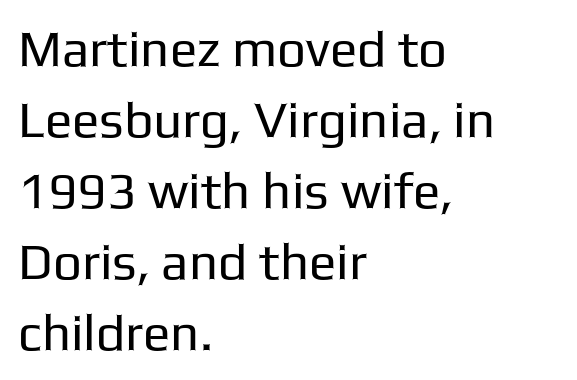
{"serif": "no", "italic": "no", "bold": "no", "weight": "regular", "width": "normal", "stroke_contrast": "low", "x_height": "medium", "monospaced": "no", "underline": "no", "align": "left", "line_spacing": "normal", "line_spacing_ratio": 1.39, "letter_spacing": "normal", "letter_spacing_em": 0.0, "glyph_px": 51}
